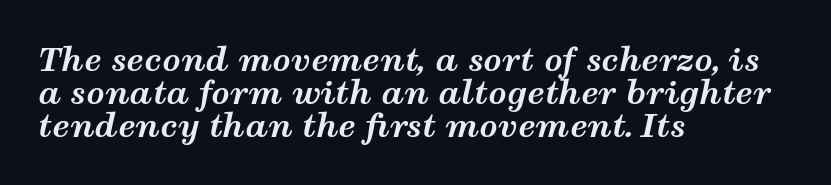
The image shows 32 px bold, wide type, italic (leaning right); set left-aligned, tight line spacing (1.03x), normal letter spacing, not underlined; medium stroke contrast and a medium x-height.
